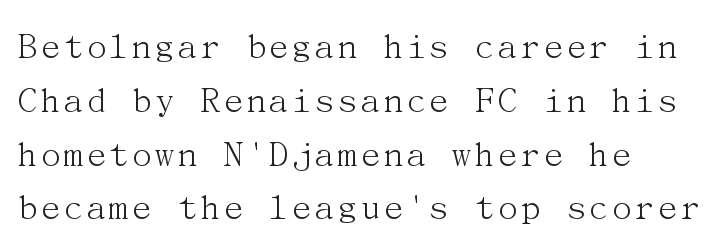
{"serif": "yes", "italic": "no", "bold": "no", "weight": "light", "width": "normal", "stroke_contrast": "medium", "x_height": "medium", "underline": "no", "align": "left", "line_spacing": "normal", "line_spacing_ratio": 1.38, "letter_spacing": "normal", "letter_spacing_em": 0.0, "glyph_px": 39}
